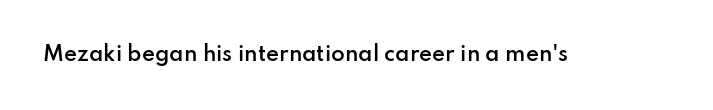
{"italic": "no", "bold": "semi", "underline": "no", "letter_spacing": "normal", "letter_spacing_em": 0.0, "glyph_px": 20}
